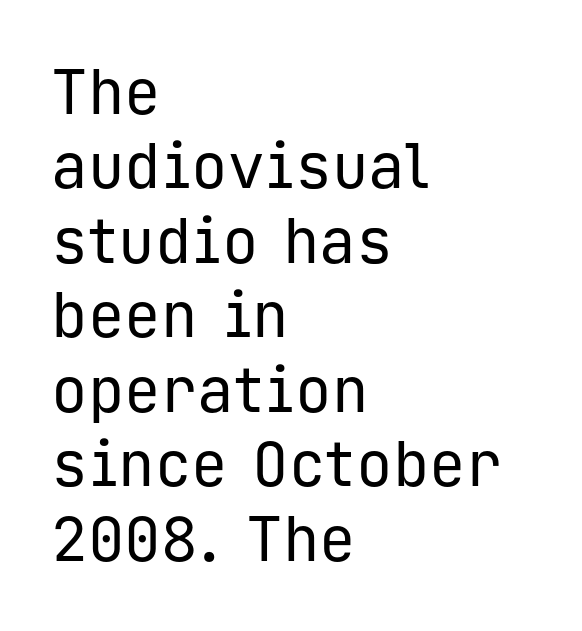
{"serif": "no", "italic": "no", "bold": "no", "weight": "regular", "width": "normal", "stroke_contrast": "low", "x_height": "medium", "monospaced": "yes", "underline": "no", "align": "left", "line_spacing_ratio": 1.22, "letter_spacing": "normal", "letter_spacing_em": 0.0, "glyph_px": 61}
